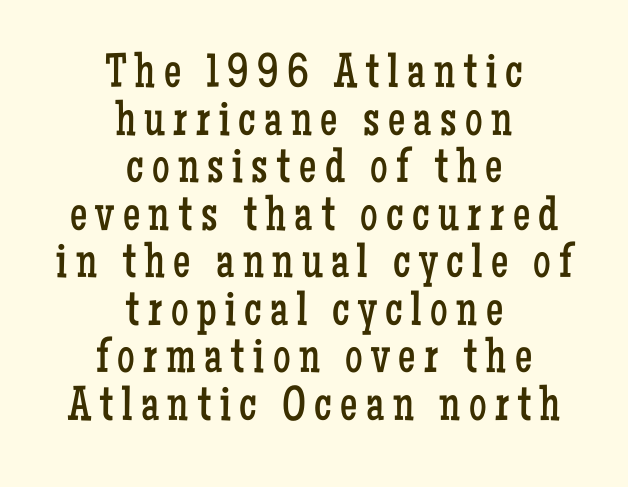
{"serif": "yes", "italic": "no", "bold": "no", "weight": "regular", "width": "condensed", "stroke_contrast": "low", "x_height": "medium", "monospaced": "no", "underline": "no", "align": "center", "line_spacing": "tight", "line_spacing_ratio": 0.97, "glyph_px": 49}
